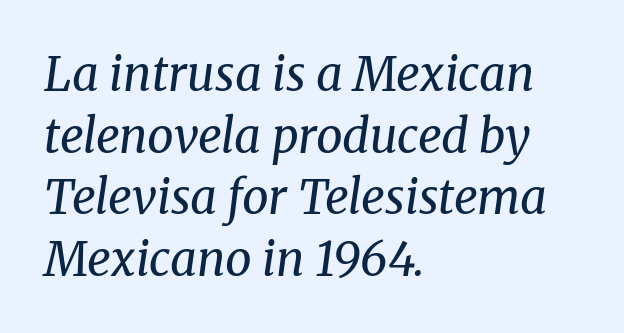
Note the varied advance widths — an 'i' is clearly narrower than an 'm'. Summary of weight: not heavy and not bold. Does the type have serifs? Yes, each stem ends in a small foot. Nobody touched the tracking dial on this one.
